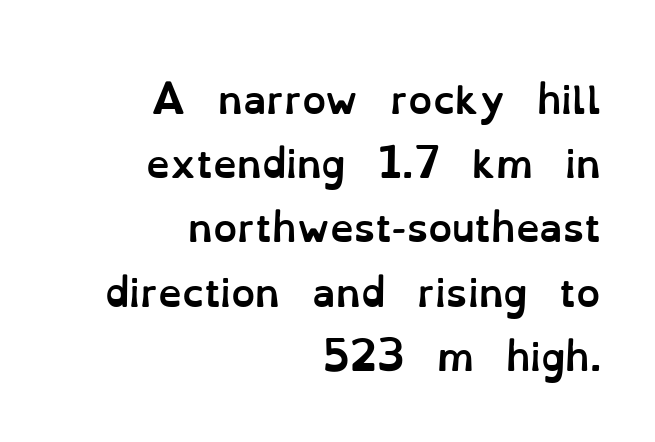
Q: Is the text bold? A: Yes.
Q: Is the text italic (slanted)? A: No, it is upright.
Q: Is the text underlined? A: No.
Q: How is the paragraph aligned? A: Right-aligned.
Q: Is the spacing between letters normal or unusually wide? A: Normal.
Q: Is the spacing between lines tight, normal or loose? A: Normal.
Q: Width (condensed, normal, or wide)? A: Normal.
Q: Stroke contrast? A: Low.
Q: x-height? A: Small.
Q: Monospaced? A: No.
